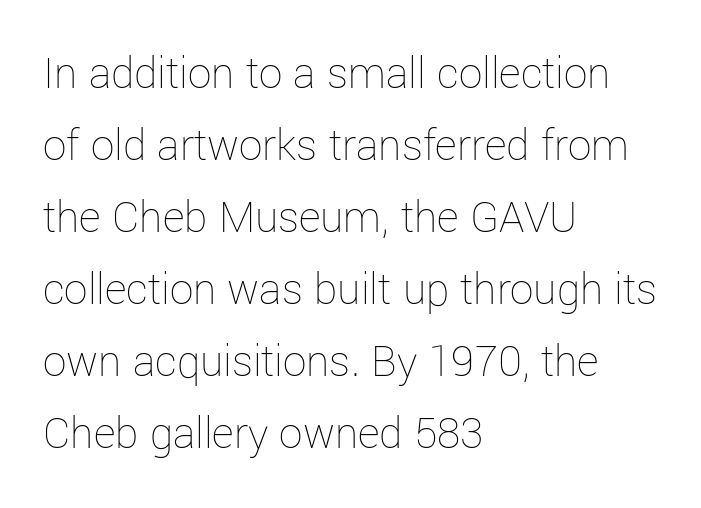
Think of a printed novel: that variable character pitch is what you see here. Plain, unruled lines of type. Students, note that the glyphs here touch the page at normal intervals. Short and long lines alike share a common starting point at left.
